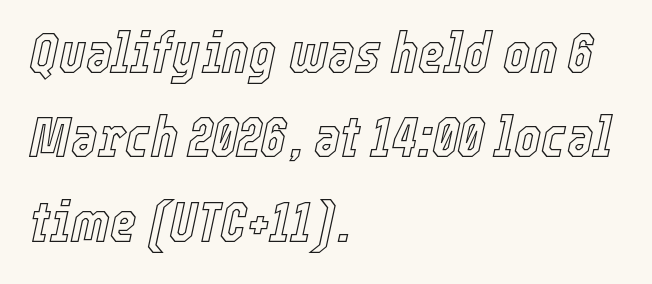
{"italic": "yes", "lean": "right", "slant_degrees": 12, "width": "condensed", "x_height": "medium", "monospaced": "no", "underline": "no", "align": "left", "line_spacing": "normal", "line_spacing_ratio": 1.48, "letter_spacing": "normal", "letter_spacing_em": 0.0, "glyph_px": 57}
